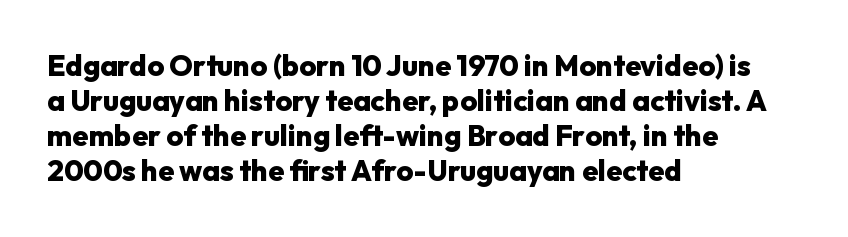
Q: Is the text bold? A: Yes.
Q: Is the text italic (slanted)? A: No, it is upright.
Q: Is the typeface a serif or a sans-serif typeface? A: Sans-serif.
Q: Is the text underlined? A: No.
Q: How is the paragraph aligned? A: Left-aligned.
Q: Is the spacing between letters normal or unusually wide? A: Normal.
Q: Width (condensed, normal, or wide)? A: Normal.
Q: Stroke contrast? A: Low.
Q: x-height? A: Medium.
Q: Monospaced? A: No.
